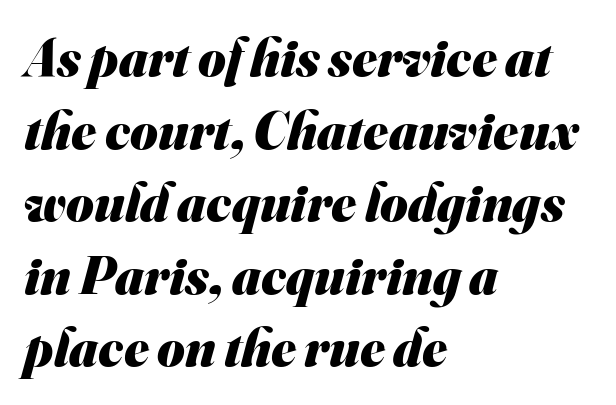
The image shows 53 px heavy sans-serif type; set left-aligned, normal line spacing (1.37x), normal letter spacing, not underlined; medium stroke contrast and a small x-height.
